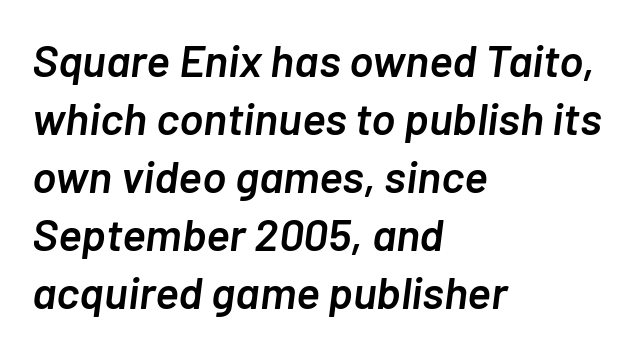
Q: Is the text bold? A: Semi-bold.
Q: Is the text italic (slanted)? A: Yes, it leans right by about 7 degrees.
Q: Is the text underlined? A: No.
Q: How is the paragraph aligned? A: Left-aligned.
Q: Is the spacing between letters normal or unusually wide? A: Normal.
Q: Is the spacing between lines tight, normal or loose? A: Normal.
Q: Width (condensed, normal, or wide)? A: Normal.
Q: Stroke contrast? A: Low.
Q: x-height? A: Medium.
Q: Monospaced? A: No.
